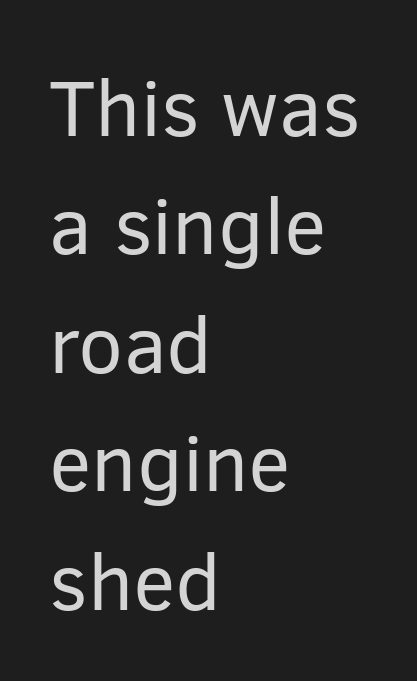
There is no visible air inserted between adjacent glyphs. The rendering uses natural spacing where letterforms have individual widths. Each new line begins a customary step beneath the previous one. Each stroke keeps to a modest, everyday thickness or less. Notice how the passage keeps a crisp vertical edge on the left only.
